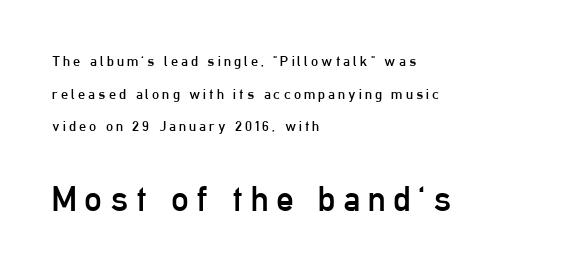
You can tell from the bare stems that sans-serif type was used. The later block is typeset at a bigger size than the earlier block. Loosely led — the rows are spread out. The ragged edge is on the right, which tells us the setting is flush left. The type is letterspaced generously, with wide tracking. Descenders hang freely into open space.
